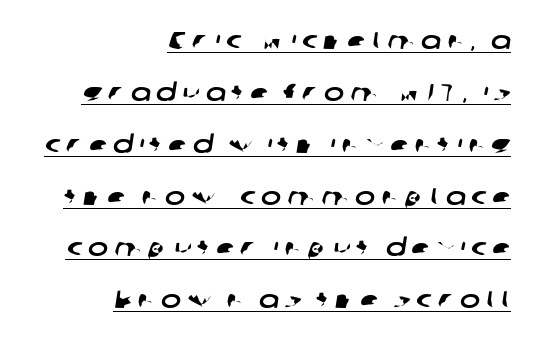
The image shows 24 px text type; set right-aligned, loose line spacing (2.16x), unusually wide letter spacing (+0.24 em), underlined.
